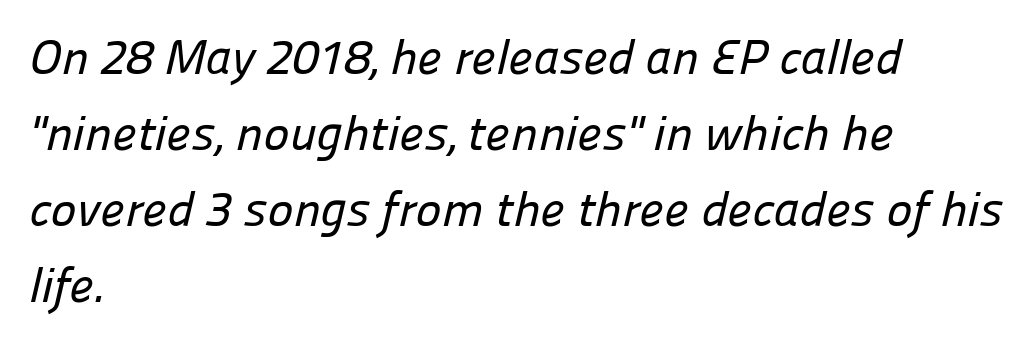
The image shows 49 px sans-serif type; set left-aligned, normal line spacing (1.55x), normal letter spacing, not underlined; low stroke contrast and a medium x-height.
